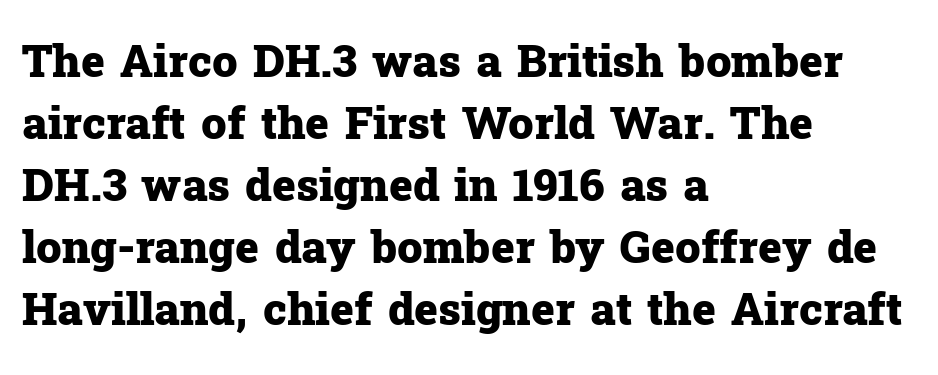
The image shows 45 px heavy serif type, upright; set left-aligned, normal line spacing (1.38x), normal letter spacing, not underlined; low stroke contrast and a medium x-height.
